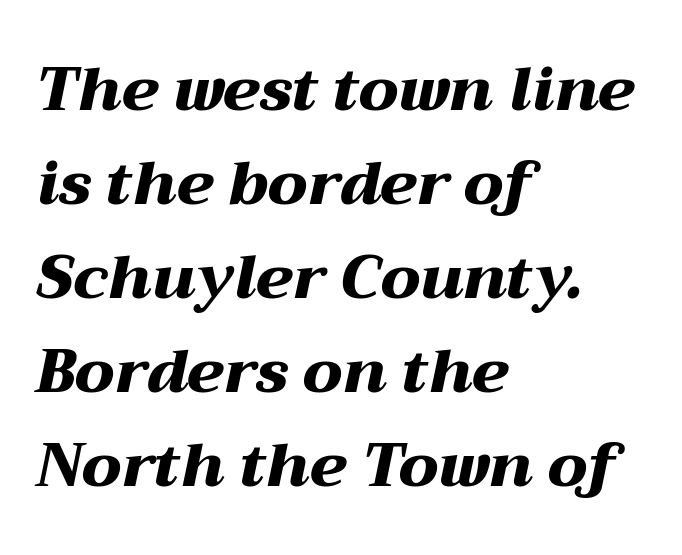
{"italic": "yes", "lean": "right", "slant_degrees": 12, "bold": "yes", "weight": "heavy", "width": "wide", "stroke_contrast": "medium", "x_height": "medium", "monospaced": "no", "underline": "no", "align": "left", "line_spacing": "normal", "line_spacing_ratio": 1.54, "letter_spacing": "normal", "letter_spacing_em": 0.0, "glyph_px": 61}
